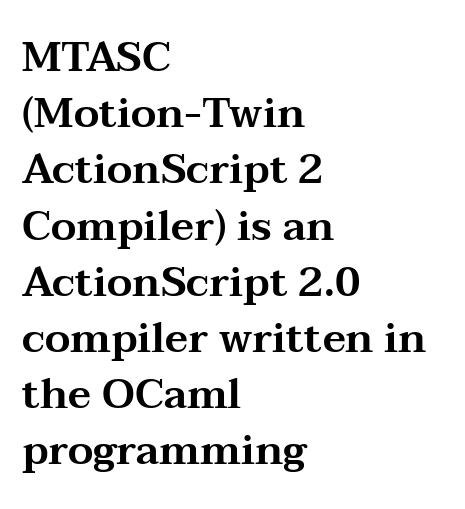
Lines of text with bare space underneath. Quick note: interline space is typical. Tracking value appears to be zero — textbook default spacing. The lines are quadded left. Ordinary non-slanted type is in use. What kind of face is this? One with serifs.
